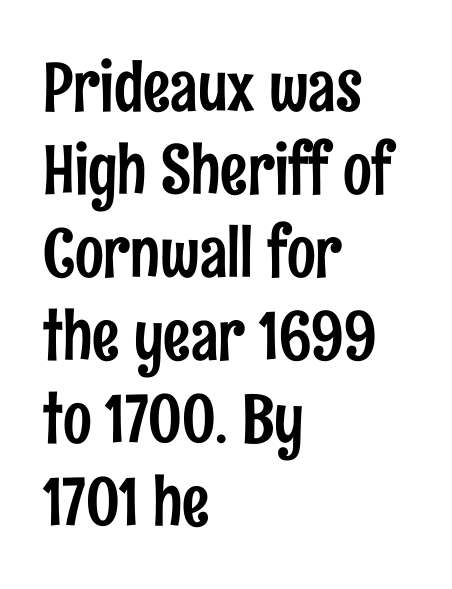
Grotesque or geometric, the face here clearly has no serifs. Short and long lines alike share a common starting point at left. The line texture is even and compact thanks to regular tracking. Italic? Not at all — the glyphs are vertical.
